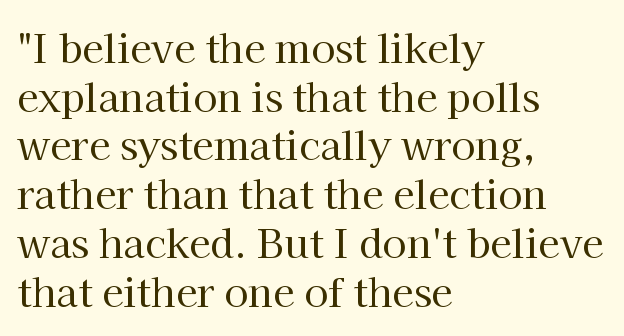
The image shows 39 px regular-weight serif type, upright; set left-aligned, normal line spacing (1.25x), normal letter spacing, not underlined; high stroke contrast and a medium x-height.
